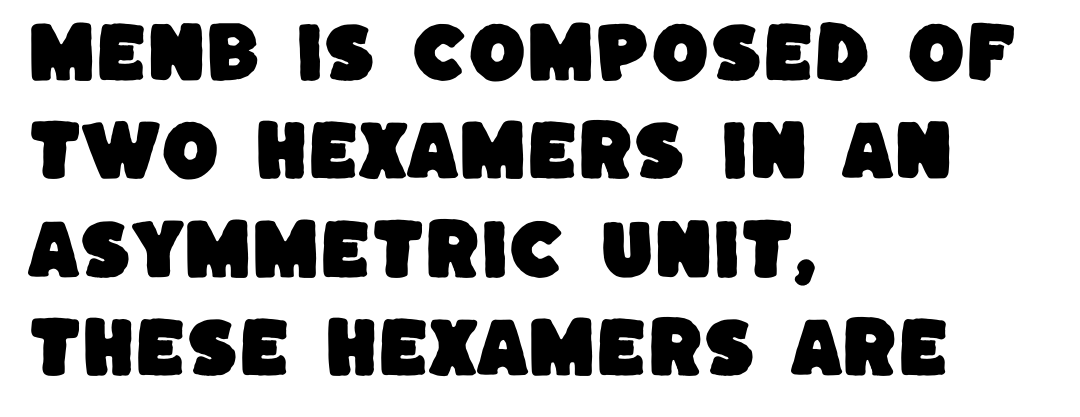
Caption: standard tracking, unaltered. The strip under each line holds only bare page. The line-height multiplier appears to be the usual default. Stroke terminals: plain, sans-serif.
